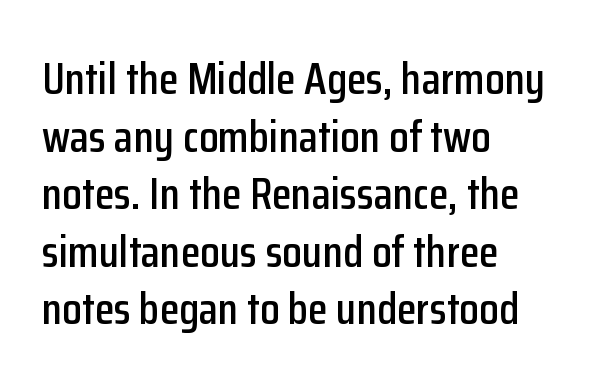
Q: Is the text italic (slanted)? A: No, it is upright.
Q: Is the typeface a serif or a sans-serif typeface? A: Sans-serif.
Q: Is the text underlined? A: No.
Q: How is the paragraph aligned? A: Left-aligned.
Q: Is the spacing between letters normal or unusually wide? A: Normal.
Q: Is the spacing between lines tight, normal or loose? A: Normal.
Q: Width (condensed, normal, or wide)? A: Condensed.
Q: Stroke contrast? A: Low.
Q: x-height? A: Medium.
Q: Monospaced? A: No.
